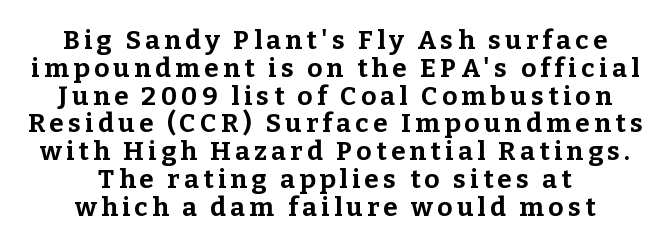
The image shows 26 px bold type, upright; set centered, tight line spacing (1.07x), not underlined.
